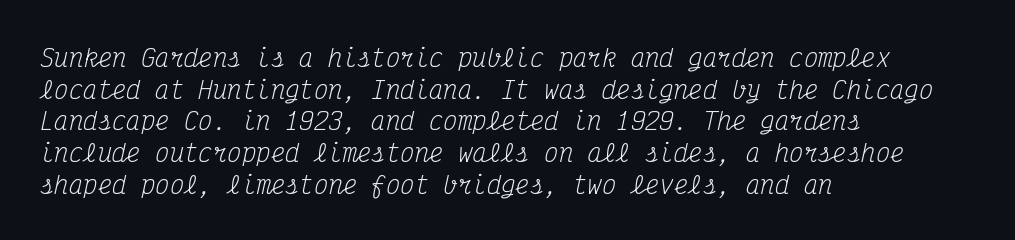
{"italic": "yes", "lean": "right", "slant_degrees": 12, "bold": "no", "underline": "no", "align": "left", "line_spacing": "normal", "line_spacing_ratio": 1.32, "letter_spacing": "normal", "letter_spacing_em": 0.0, "glyph_px": 24}
